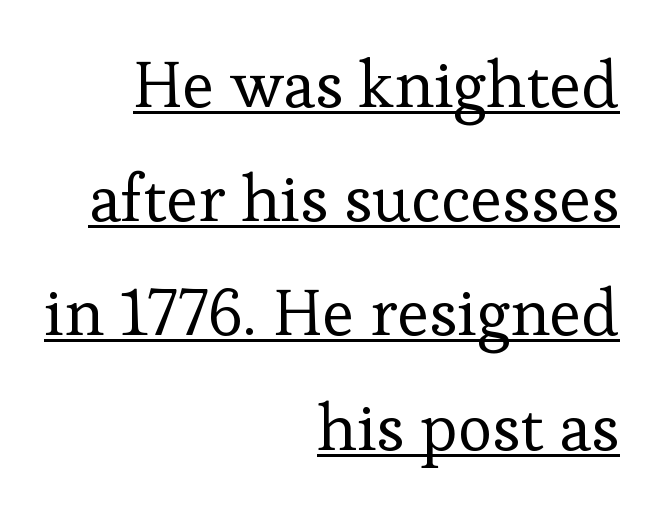
{"serif": "yes", "italic": "no", "bold": "no", "weight": "regular", "width": "normal", "stroke_contrast": "low", "x_height": "medium", "monospaced": "no", "underline": "yes", "align": "right", "line_spacing_ratio": 1.73, "letter_spacing": "normal", "letter_spacing_em": 0.0, "glyph_px": 66}
